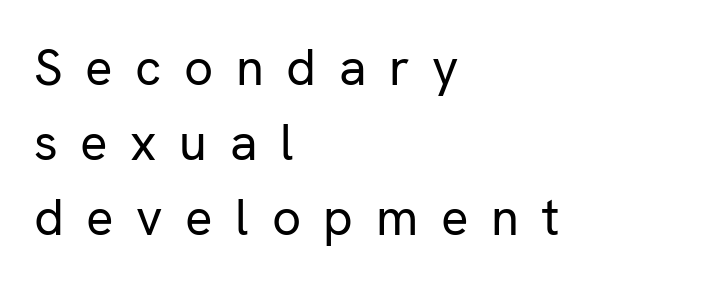
{"serif": "no", "italic": "no", "bold": "no", "weight": "regular", "width": "normal", "stroke_contrast": "low", "x_height": "medium", "monospaced": "no", "underline": "no", "align": "left", "line_spacing": "normal", "line_spacing_ratio": 1.47, "letter_spacing": "wide", "letter_spacing_em": 0.44, "glyph_px": 51}
